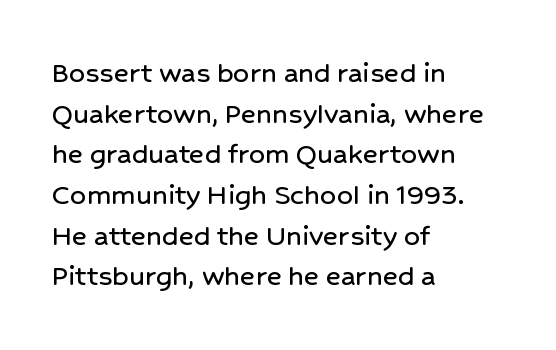
The image shows 32 px sans-serif type, upright; set left-aligned, normal line spacing (1.27x), normal letter spacing, not underlined; low stroke contrast and a medium x-height.
